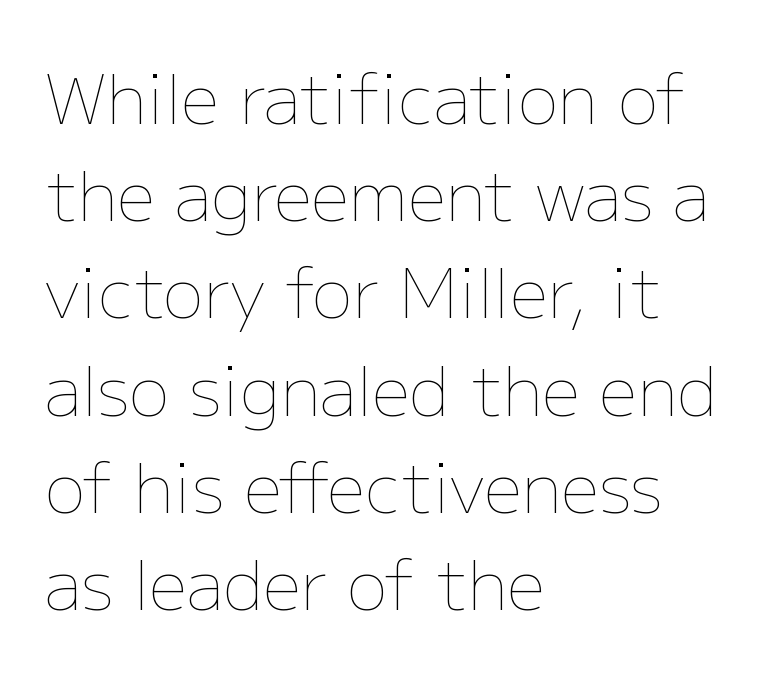
{"italic": "no", "bold": "no", "weight": "thin", "width": "normal", "stroke_contrast": "low", "x_height": "medium", "monospaced": "no", "underline": "no", "align": "left", "line_spacing": "normal", "line_spacing_ratio": 1.43, "letter_spacing": "normal", "letter_spacing_em": 0.0, "glyph_px": 68}
